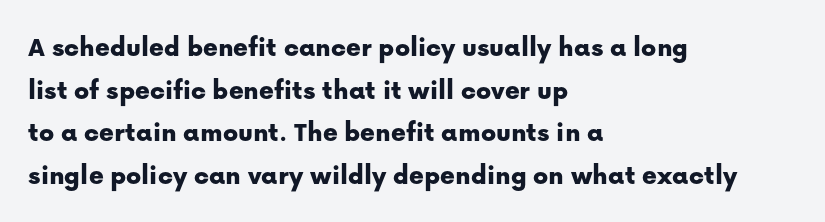
{"serif": "no", "italic": "no", "width": "normal", "stroke_contrast": "low", "x_height": "medium", "monospaced": "no", "underline": "no", "align": "left", "line_spacing": "normal", "line_spacing_ratio": 1.52, "letter_spacing": "normal", "letter_spacing_em": 0.0, "glyph_px": 28}
